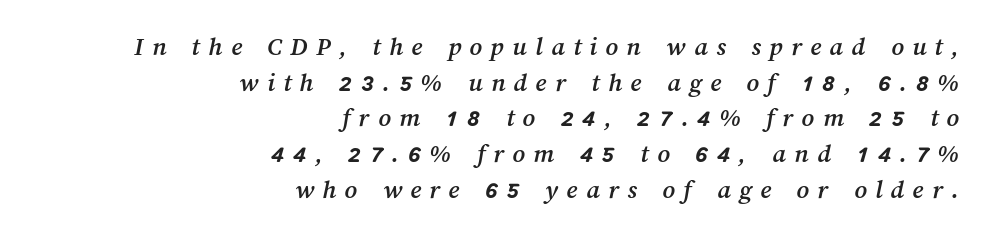
The image shows 27 px text type; set right-aligned, normal line spacing (1.32x), unusually wide letter spacing (+0.31 em), not underlined.
